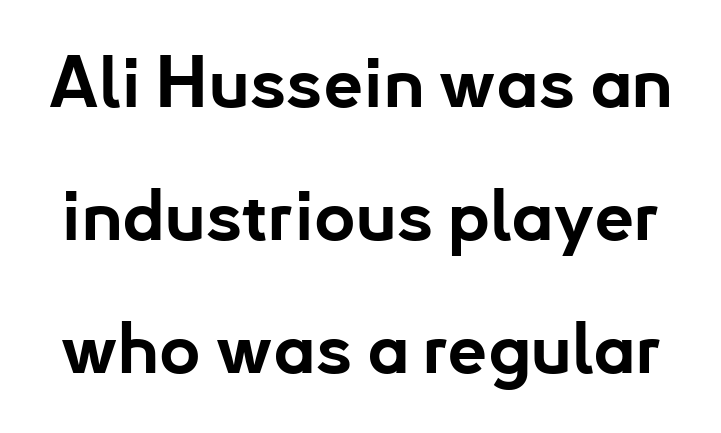
Q: Is the text bold? A: Yes.
Q: Is the text italic (slanted)? A: No, it is upright.
Q: Is the typeface a serif or a sans-serif typeface? A: Sans-serif.
Q: Is the text underlined? A: No.
Q: Is the spacing between letters normal or unusually wide? A: Normal.
Q: Width (condensed, normal, or wide)? A: Normal.
Q: Stroke contrast? A: Low.
Q: x-height? A: Small.
Q: Monospaced? A: No.
